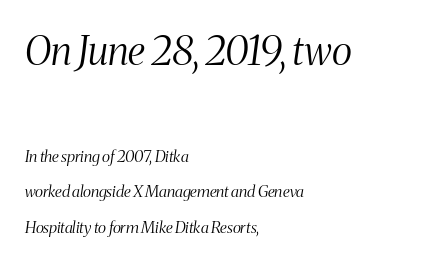
The image shows 40 px light, condensed serif type, italic (leaning right); set left-aligned, loose line spacing (2.22x), normal letter spacing, not underlined; the first (top) block is 2.5x larger; medium stroke contrast and a medium x-height.
